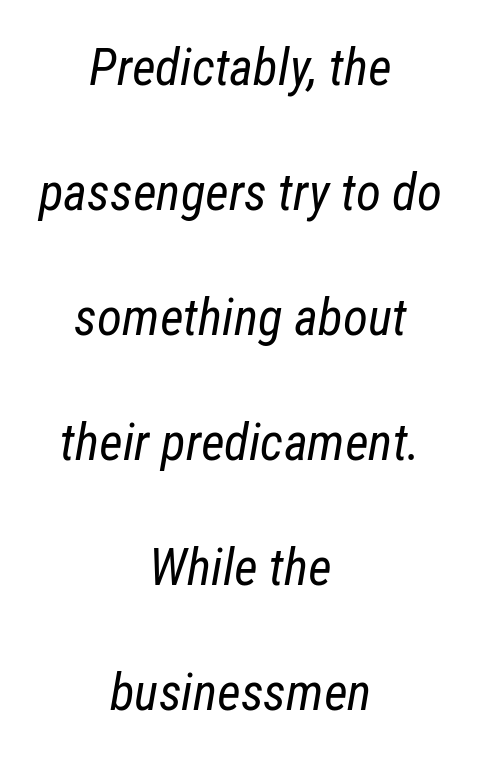
Q: Is the text bold? A: No.
Q: Is the text italic (slanted)? A: Yes, it leans right by about 12 degrees.
Q: Is the text underlined? A: No.
Q: How is the paragraph aligned? A: Centered.
Q: Is the spacing between letters normal or unusually wide? A: Normal.
Q: Is the spacing between lines tight, normal or loose? A: Loose.
Q: Width (condensed, normal, or wide)? A: Condensed.
Q: Stroke contrast? A: Low.
Q: x-height? A: Medium.
Q: Monospaced? A: No.
